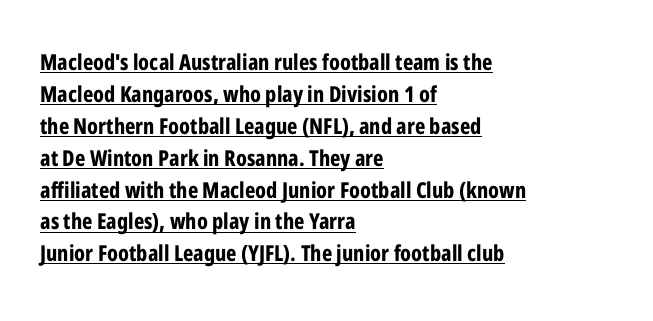
Q: Is the text bold? A: Yes.
Q: Is the text italic (slanted)? A: No, it is upright.
Q: Is the text underlined? A: Yes.
Q: How is the paragraph aligned? A: Left-aligned.
Q: Is the spacing between letters normal or unusually wide? A: Normal.
Q: Is the spacing between lines tight, normal or loose? A: Normal.
